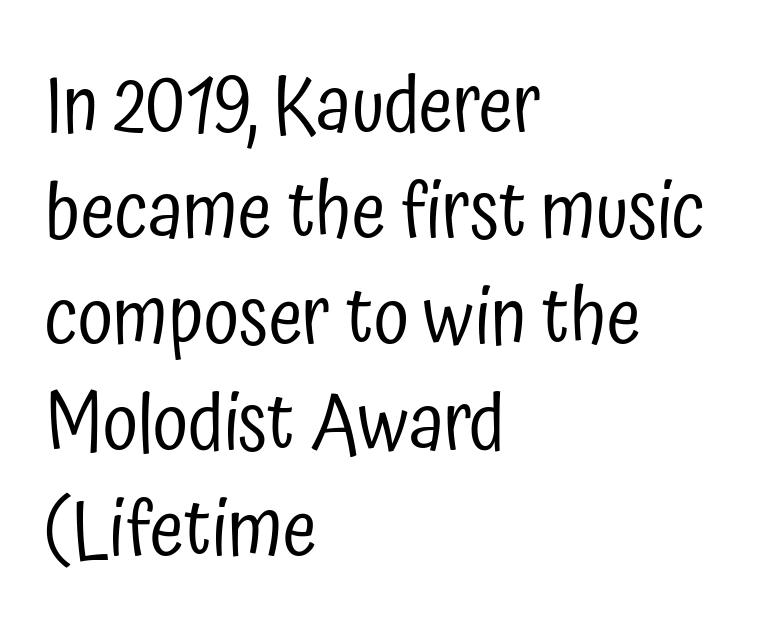
The image shows 78 px regular-weight, condensed sans-serif type, upright; set left-aligned, normal line spacing (1.36x), normal letter spacing, not underlined; low stroke contrast and a medium x-height.
